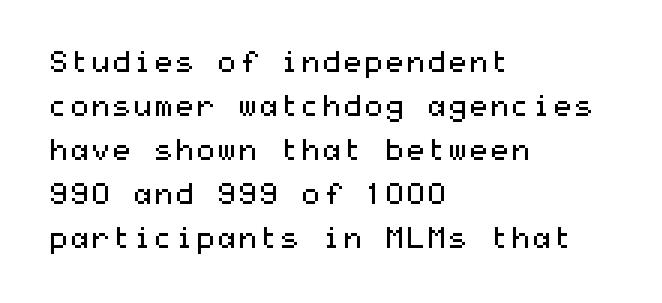
Designer's note — italics off, roman on. The type family on display is of the sans-serif kind. Nothing heavy about these letters — not bold at all. How are the letters spaced? Ordinarily, with no added tracking.
